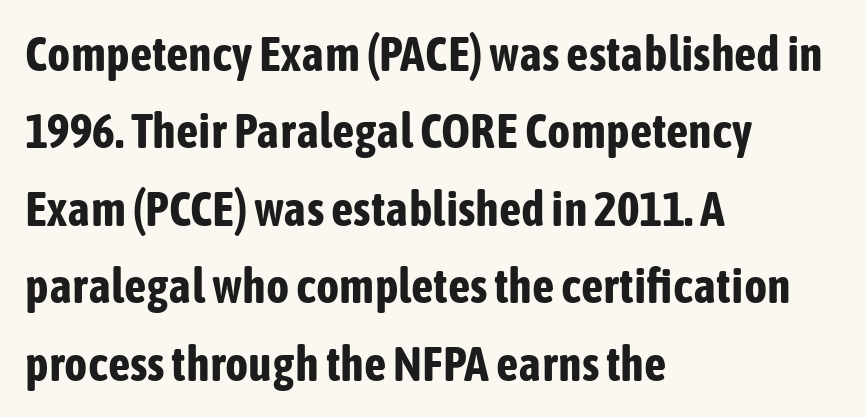
{"serif": "no", "italic": "no", "bold": "yes", "weight": "bold", "width": "condensed", "stroke_contrast": "low", "x_height": "medium", "monospaced": "no", "underline": "no", "align": "left", "line_spacing": "normal", "line_spacing_ratio": 1.58, "letter_spacing": "normal", "letter_spacing_em": 0.0, "glyph_px": 49}
